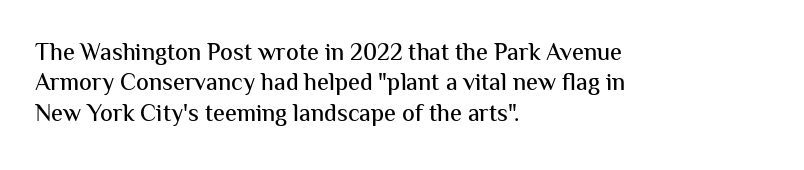
Q: Is the text italic (slanted)? A: No, it is upright.
Q: Is the text underlined? A: No.
Q: How is the paragraph aligned? A: Left-aligned.
Q: Is the spacing between letters normal or unusually wide? A: Normal.
Q: Is the spacing between lines tight, normal or loose? A: Normal.
